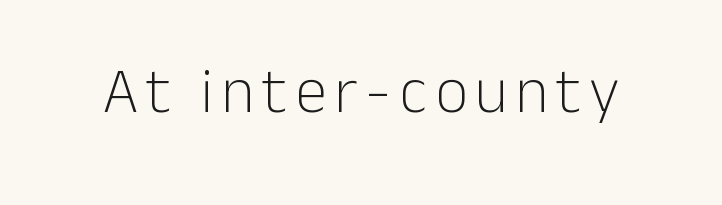
Think of a printed novel: that variable character pitch is what you see here. No heavy texture on the line: the type isn't bold. Just letters on the line, the space beneath them empty. Note: no serifs on the glyphs.
